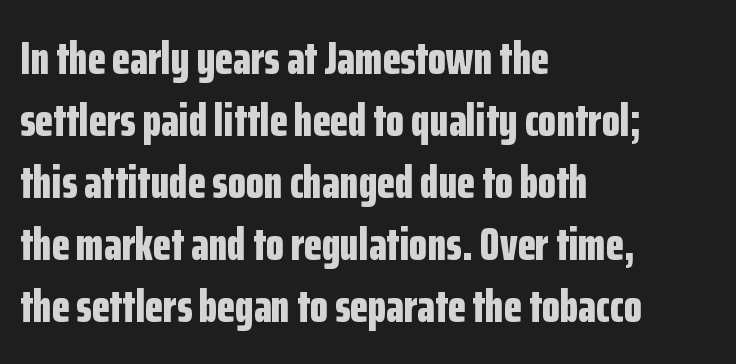
The image shows 47 px bold, condensed sans-serif type, upright; set left-aligned, normal line spacing (1.32x), normal letter spacing, not underlined; low stroke contrast and a medium x-height.
